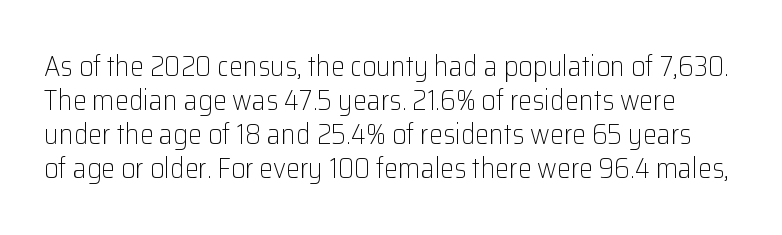
Q: Is the text bold? A: No.
Q: Is the text italic (slanted)? A: No, it is upright.
Q: Is the typeface a serif or a sans-serif typeface? A: Sans-serif.
Q: Is the text underlined? A: No.
Q: Is the spacing between letters normal or unusually wide? A: Normal.
Q: Width (condensed, normal, or wide)? A: Normal.
Q: Stroke contrast? A: Low.
Q: x-height? A: Medium.
Q: Monospaced? A: No.
